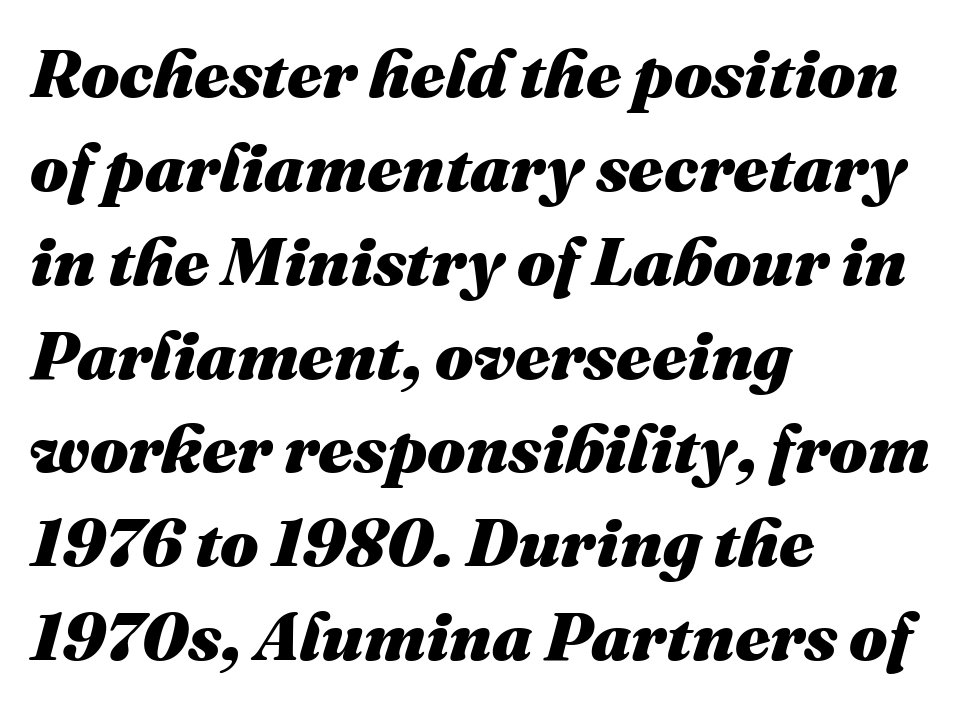
I'd describe the lettering as bold — thick and assertive. The lines in this sample share a left origin and differ only in where they stop. There is no visible air inserted between adjacent glyphs. The space directly below the letters is spotless. Is the type slanted? Yes — the strokes lean at a clear angle. Does the leading feel generous? No, just average.
